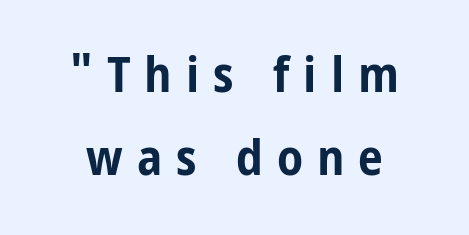
The rendering uses a moderate line-height, typical for paragraphs. Does the weight exceed regular? Yes, all the way to bold. You could not count columns in this text — the font is proportionally spaced. I'd call this a sans setting — the letters go barefoot. Quick note: underline off.
